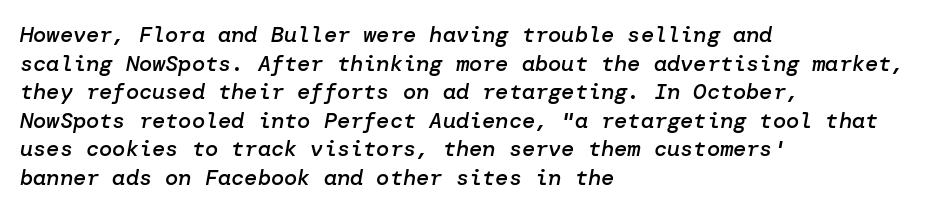
This sample uses an oblique cut, with every glyph tilted off the vertical. Strokes here are thickened, but only to semibold level. Evenly set lines give the paragraph a standard silhouette. What stands out about the letter spacing? Nothing — it is the standard amount. Only glyphs here, with clear space below each row. Alignment: flush left.
